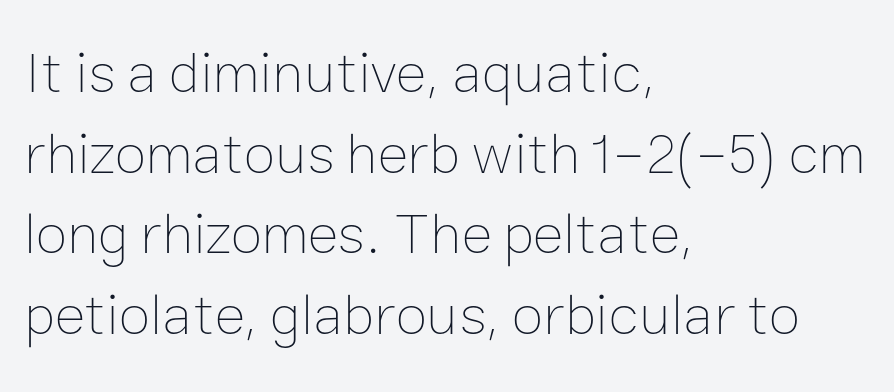
{"italic": "no", "bold": "no", "weight": "thin", "width": "normal", "stroke_contrast": "low", "x_height": "medium", "monospaced": "no", "underline": "no", "align": "left", "line_spacing": "normal", "line_spacing_ratio": 1.39, "letter_spacing": "normal", "letter_spacing_em": 0.0, "glyph_px": 58}
